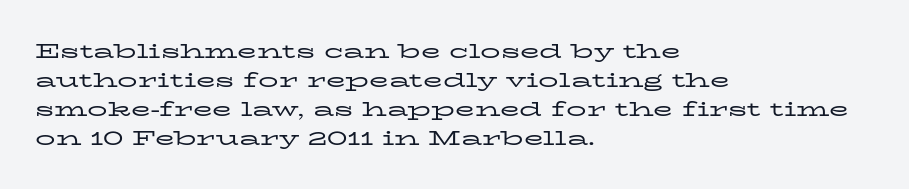
{"italic": "no", "bold": "no", "underline": "no", "align": "left", "line_spacing": "normal", "line_spacing_ratio": 1.45, "letter_spacing": "normal", "letter_spacing_em": 0.0, "glyph_px": 20}
